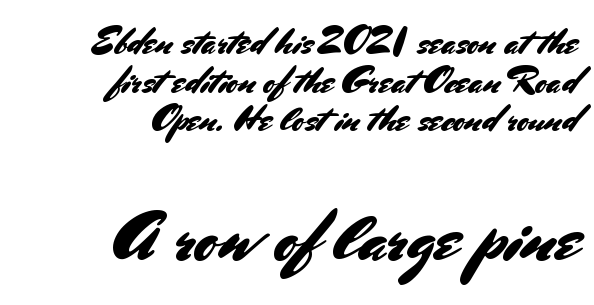
Q: Is the text italic (slanted)? A: Yes.
Q: Is the typeface a serif or a sans-serif typeface? A: Sans-serif.
Q: Is the text underlined? A: No.
Q: How is the paragraph aligned? A: Right-aligned.
Q: Is the spacing between letters normal or unusually wide? A: Normal.
Q: Is the spacing between lines tight, normal or loose? A: Tight.
Q: Which block of text is set in a larger size, the first (top) or the second (bottom)? A: The second (bottom) one.
Q: Width (condensed, normal, or wide)? A: Normal.
Q: Stroke contrast? A: Medium.
Q: x-height? A: Small.
Q: Monospaced? A: No.
